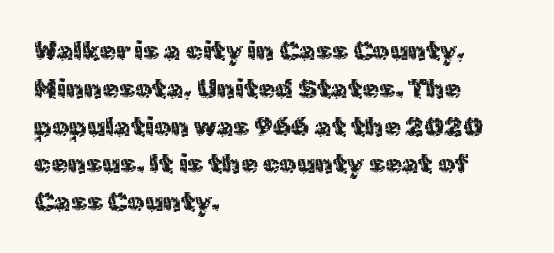
Q: Is the text italic (slanted)? A: No, it is upright.
Q: Is the text underlined? A: No.
Q: How is the paragraph aligned? A: Left-aligned.
Q: Is the spacing between letters normal or unusually wide? A: Normal.
Q: Is the spacing between lines tight, normal or loose? A: Normal.
